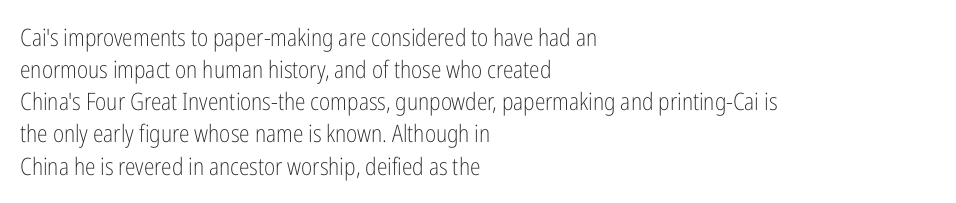
The image shows 24 px text type, upright; set left-aligned, normal line spacing (1.34x), normal letter spacing, not underlined.
